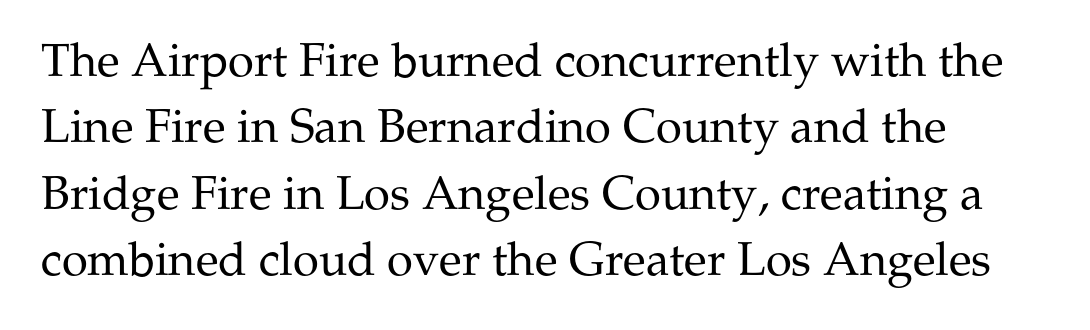
The gaps between neighbouring characters are ordinary and unremarkable. Does the type have serifs? Yes, each stem ends in a small foot. Spacing verdict: proportional, widths tailored to each character. Has an underline been added? It has not.
